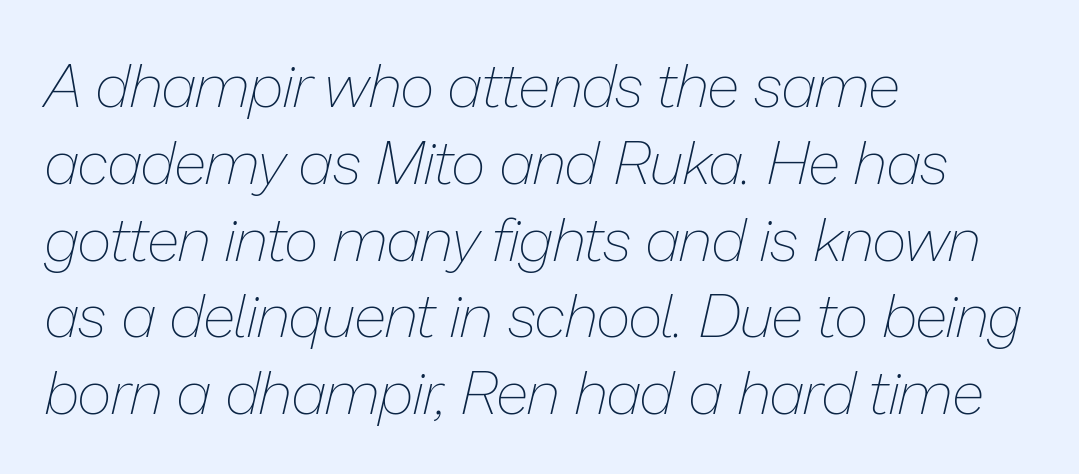
The image shows 60 px thin type, italic (leaning right); set left-aligned, normal line spacing (1.28x), normal letter spacing, not underlined; low stroke contrast and a medium x-height.
